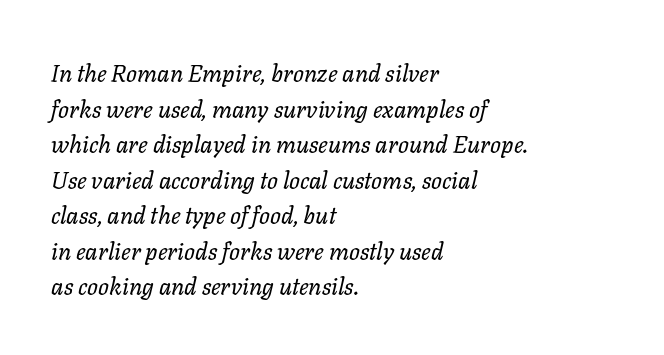
Stems and bowls with no extra thickness — not bold. The specimen reads as italic at a glance. Rule under the text: the space is simply empty. Nothing unusual about the tracking: characters are spaced as the font intends.
